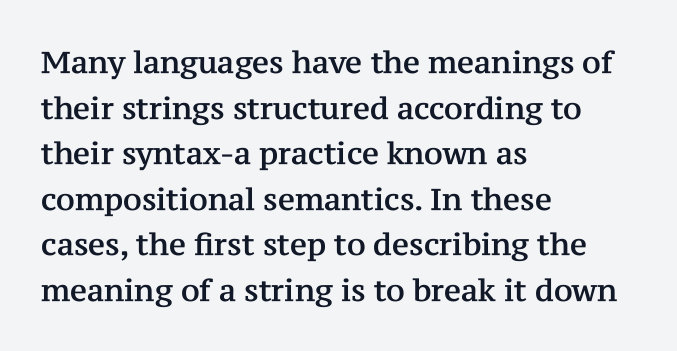
The image shows 30 px serif type, upright; set left-aligned, normal line spacing (1.52x), normal letter spacing, not underlined; medium stroke contrast and a medium x-height.
